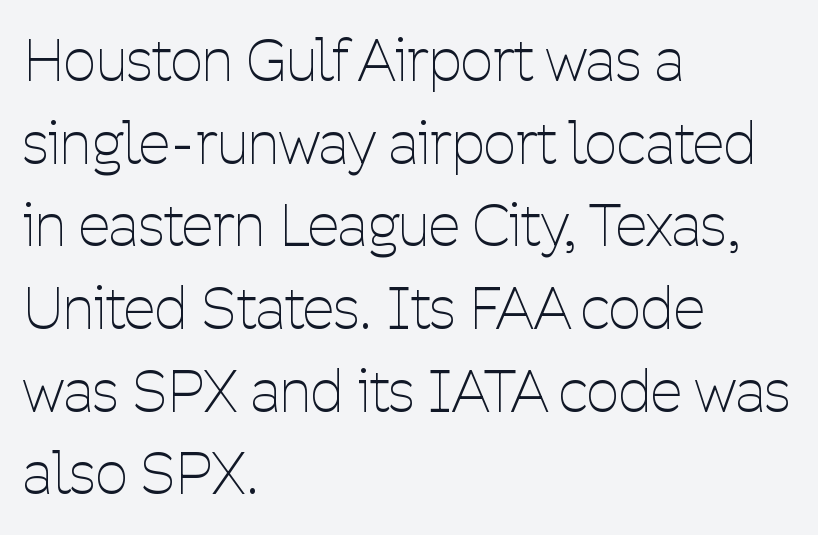
Q: Is the text bold? A: No.
Q: Is the text italic (slanted)? A: No, it is upright.
Q: Is the typeface a serif or a sans-serif typeface? A: Sans-serif.
Q: Is the text underlined? A: No.
Q: How is the paragraph aligned? A: Left-aligned.
Q: Is the spacing between letters normal or unusually wide? A: Normal.
Q: Is the spacing between lines tight, normal or loose? A: Normal.
Q: Width (condensed, normal, or wide)? A: Condensed.
Q: Stroke contrast? A: Low.
Q: x-height? A: Medium.
Q: Monospaced? A: No.
